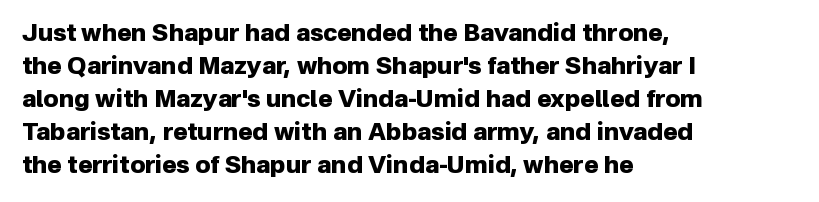
These lines keep a tight, regular rhythm from letter to letter. Heavy-handed strokes throughout: this text is bold. A normal amount of white space separates one row of letters from the next. The font's upright variant was chosen for this text. The string is rendered with underlining switched off. Which margin do the lines hug? The left one — the right edge is uneven.
